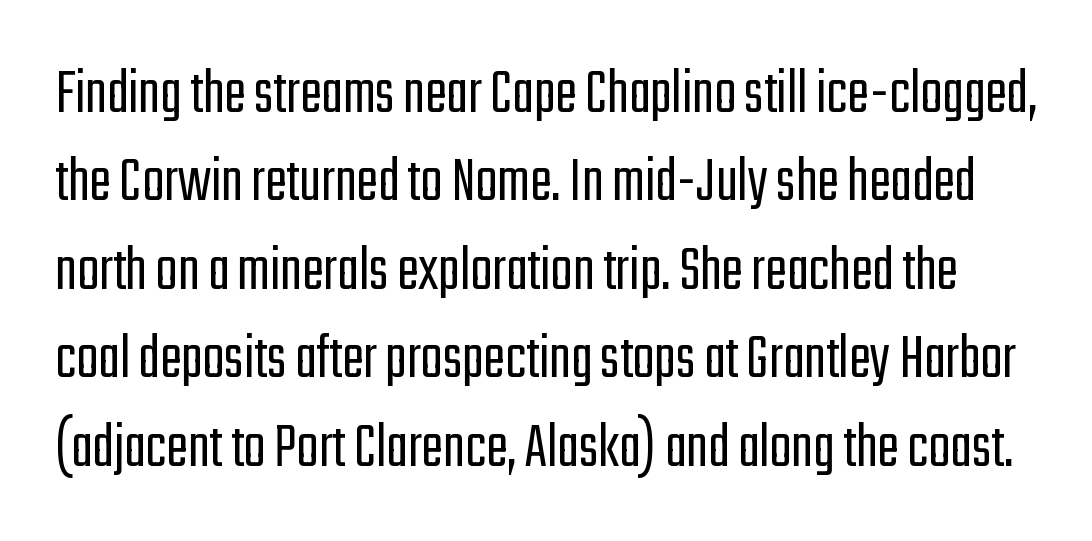
Q: Is the text bold? A: No.
Q: Is the text italic (slanted)? A: No, it is upright.
Q: Is the typeface a serif or a sans-serif typeface? A: Sans-serif.
Q: Is the text underlined? A: No.
Q: Is the spacing between letters normal or unusually wide? A: Normal.
Q: Is the spacing between lines tight, normal or loose? A: Normal.
Q: Width (condensed, normal, or wide)? A: Condensed.
Q: Stroke contrast? A: Low.
Q: x-height? A: Medium.
Q: Monospaced? A: No.
